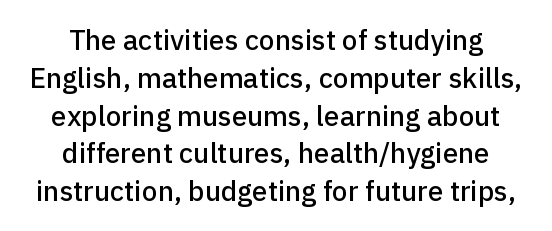
Plain, unruled lines of type. The vertical gap from one line to the next is medium. Caption: standard tracking, unaltered. This sample has the flowing, uneven cadence of proportional lettering. This is the regular roman posture of the typeface. Caption: multi-line text, centered on the measure.
